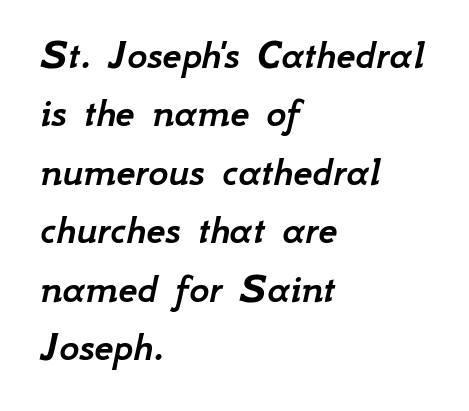
Q: Is the text italic (slanted)? A: Yes, it leans right by about 12 degrees.
Q: Is the text underlined? A: No.
Q: How is the paragraph aligned? A: Left-aligned.
Q: Is the spacing between letters normal or unusually wide? A: Normal.
Q: Is the spacing between lines tight, normal or loose? A: Normal.
Q: Width (condensed, normal, or wide)? A: Normal.
Q: Stroke contrast? A: Low.
Q: x-height? A: Small.
Q: Monospaced? A: No.
